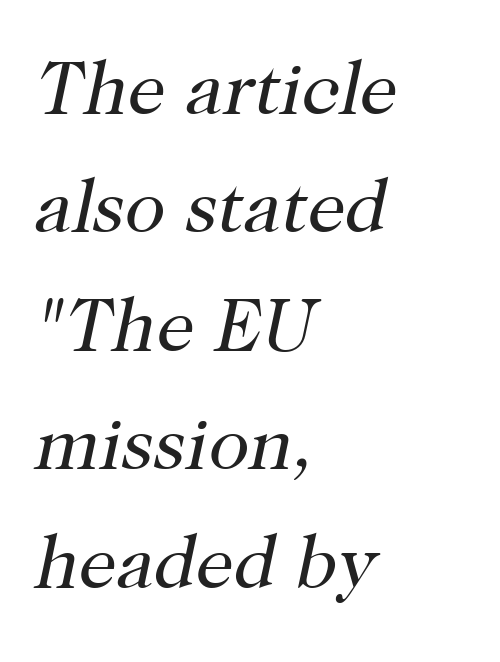
Q: Is the text bold? A: No.
Q: Is the text italic (slanted)? A: Yes, it leans right by about 12 degrees.
Q: Is the typeface a serif or a sans-serif typeface? A: Serif.
Q: Is the text underlined? A: No.
Q: How is the paragraph aligned? A: Left-aligned.
Q: Is the spacing between letters normal or unusually wide? A: Normal.
Q: Is the spacing between lines tight, normal or loose? A: Normal.
Q: Width (condensed, normal, or wide)? A: Normal.
Q: Stroke contrast? A: High.
Q: x-height? A: Medium.
Q: Monospaced? A: No.
